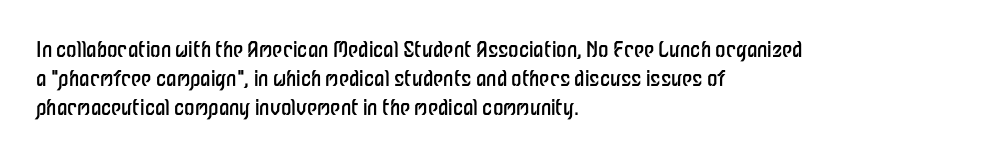
{"italic": "no", "bold": "no", "underline": "no", "align": "left", "line_spacing": "normal", "line_spacing_ratio": 1.39, "letter_spacing": "normal", "letter_spacing_em": 0.0, "glyph_px": 21}
